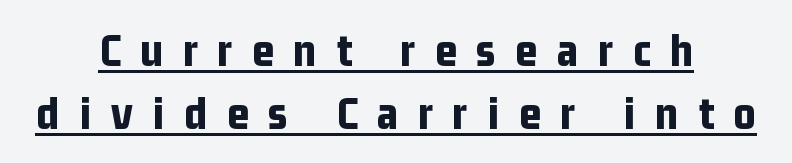
The text block is weighted toward neither margin, spreading evenly from the middle. What stands out about the letter spacing? Its width — letters are far apart. The designer went with a sans here, leaving each stem footless. Upright lettering throughout.
